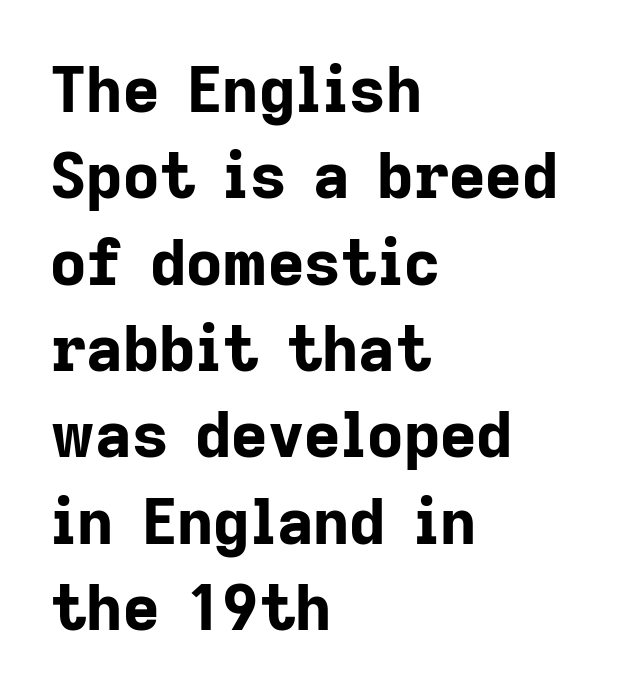
Q: Is the text bold? A: Yes.
Q: Is the text italic (slanted)? A: No, it is upright.
Q: Is the typeface a serif or a sans-serif typeface? A: Sans-serif.
Q: Is the text underlined? A: No.
Q: How is the paragraph aligned? A: Left-aligned.
Q: Is the spacing between letters normal or unusually wide? A: Normal.
Q: Is the spacing between lines tight, normal or loose? A: Normal.
Q: Width (condensed, normal, or wide)? A: Normal.
Q: Stroke contrast? A: Low.
Q: x-height? A: Medium.
Q: Monospaced? A: No.
